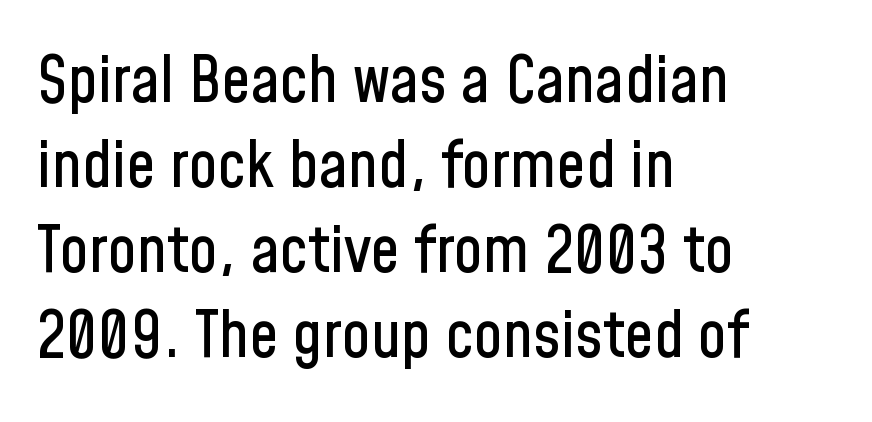
The image shows 65 px condensed sans-serif type, upright; set left-aligned, normal line spacing (1.31x), normal letter spacing, not underlined; low stroke contrast and a medium x-height.
